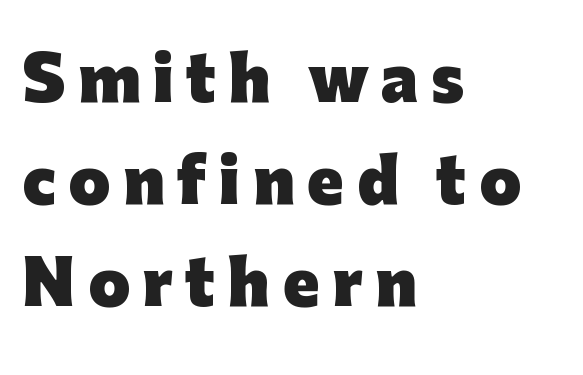
Q: Is the text bold? A: Yes.
Q: Is the text italic (slanted)? A: No, it is upright.
Q: Is the typeface a serif or a sans-serif typeface? A: Sans-serif.
Q: Is the text underlined? A: No.
Q: How is the paragraph aligned? A: Left-aligned.
Q: Is the spacing between letters normal or unusually wide? A: Unusually wide.
Q: Is the spacing between lines tight, normal or loose? A: Normal.
Q: Width (condensed, normal, or wide)? A: Normal.
Q: Stroke contrast? A: Low.
Q: x-height? A: Medium.
Q: Monospaced? A: No.
